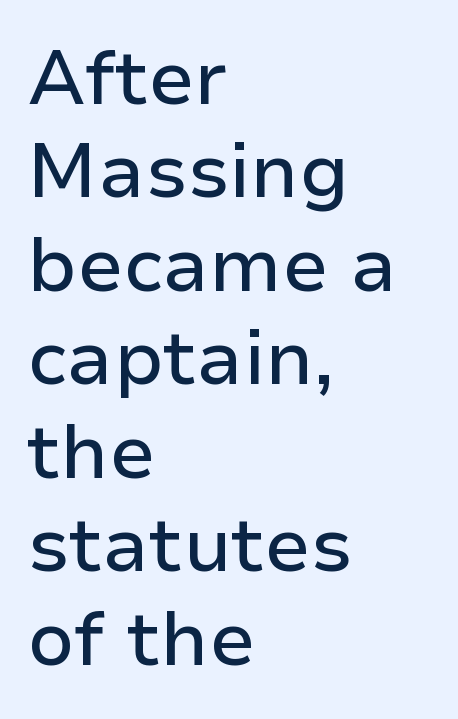
Ordinary non-slanted type is in use. Observe the ordinary spacing: letters are neighbours, not strangers. The type family on display is of the sans-serif kind. Does the copy run flush right? No — it runs flush left. The letters advance in unequal steps, a hallmark of proportional type.
